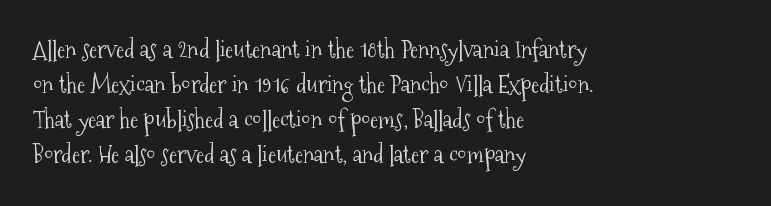
Q: Is the text bold? A: No.
Q: Is the text italic (slanted)? A: No, it is upright.
Q: Is the text underlined? A: No.
Q: How is the paragraph aligned? A: Left-aligned.
Q: Is the spacing between letters normal or unusually wide? A: Normal.
Q: Is the spacing between lines tight, normal or loose? A: Normal.
